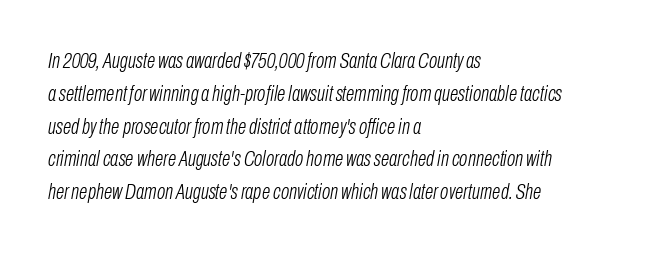
Is the stroke heavy? The answer is a plain regular-or-lighter. Words float on clear page, feet unadorned. Leading: standard. A typesetter would mark this as italic. The horizontal fit of the characters is conventional and even.
